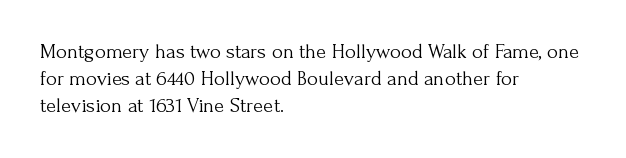
Q: Is the text bold? A: No.
Q: Is the text italic (slanted)? A: No, it is upright.
Q: Is the text underlined? A: No.
Q: How is the paragraph aligned? A: Left-aligned.
Q: Is the spacing between letters normal or unusually wide? A: Normal.
Q: Is the spacing between lines tight, normal or loose? A: Normal.
